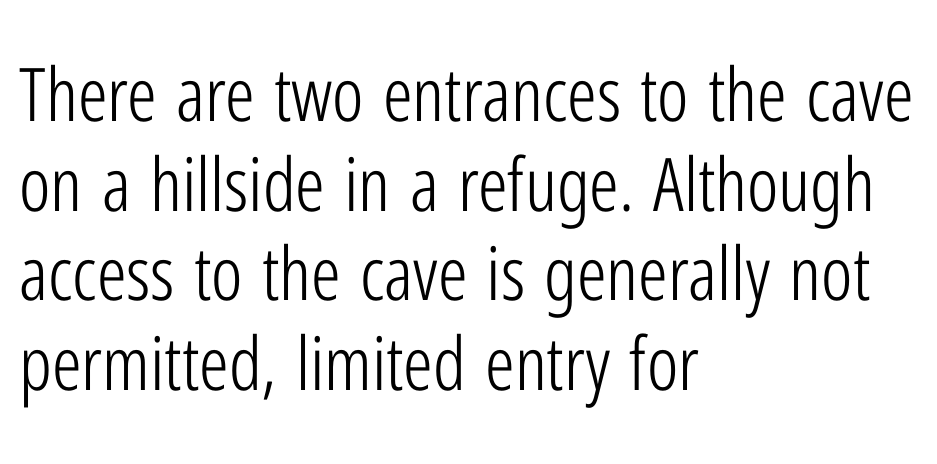
Q: Is the text bold? A: No.
Q: Is the text italic (slanted)? A: No, it is upright.
Q: Is the typeface a serif or a sans-serif typeface? A: Sans-serif.
Q: Is the text underlined? A: No.
Q: How is the paragraph aligned? A: Left-aligned.
Q: Is the spacing between letters normal or unusually wide? A: Normal.
Q: Width (condensed, normal, or wide)? A: Condensed.
Q: Stroke contrast? A: Low.
Q: x-height? A: Medium.
Q: Monospaced? A: No.
